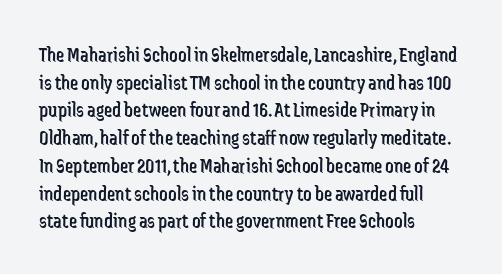
{"italic": "no", "bold": "no", "underline": "no", "align": "left", "line_spacing": "normal", "line_spacing_ratio": 1.32, "letter_spacing": "normal", "letter_spacing_em": 0.0, "glyph_px": 21}
